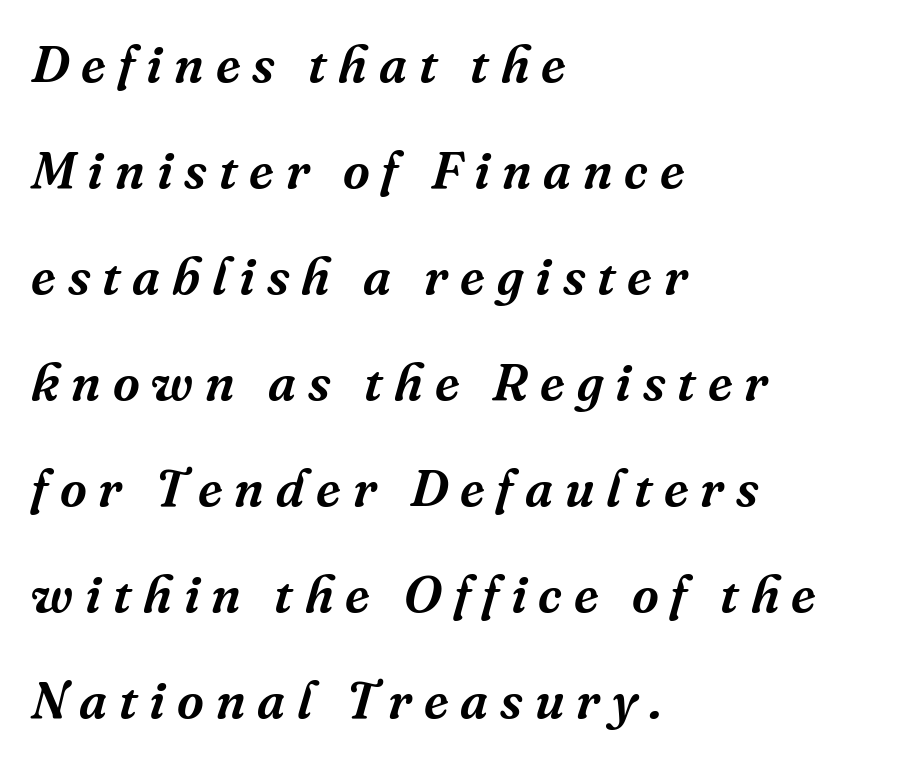
The image shows 52 px serif type, italic (leaning right); set left-aligned, loose line spacing (2.04x), unusually wide letter spacing (+0.23 em), not underlined; medium stroke contrast and a medium x-height.
